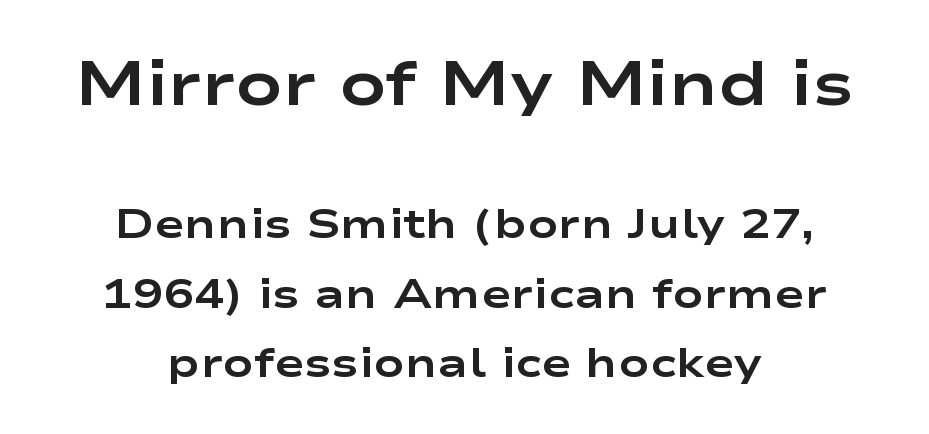
Q: Is the text bold? A: Yes.
Q: Is the text italic (slanted)? A: No, it is upright.
Q: Is the typeface a serif or a sans-serif typeface? A: Sans-serif.
Q: Is the text underlined? A: No.
Q: How is the paragraph aligned? A: Centered.
Q: Is the spacing between letters normal or unusually wide? A: Normal.
Q: Is the spacing between lines tight, normal or loose? A: Normal.
Q: Which block of text is set in a larger size, the first (top) or the second (bottom)? A: The first (top) one.
Q: Width (condensed, normal, or wide)? A: Wide.
Q: Stroke contrast? A: Low.
Q: x-height? A: Medium.
Q: Monospaced? A: No.
